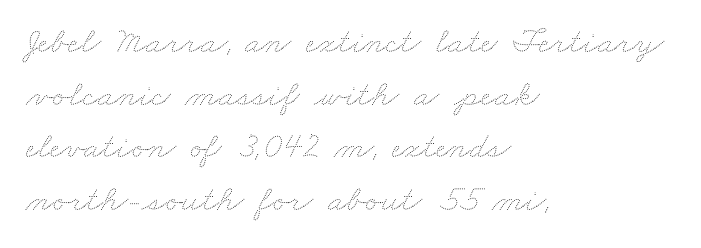
Has an underline been added? It has not. Heaviness? Minimal to ordinary, like unemphasized prose. Normally led — the rows are evenly, conventionally spaced. The paragraph has a hard left edge and a soft right edge. The passage shown is typed in a proportional face where columns would drift.
